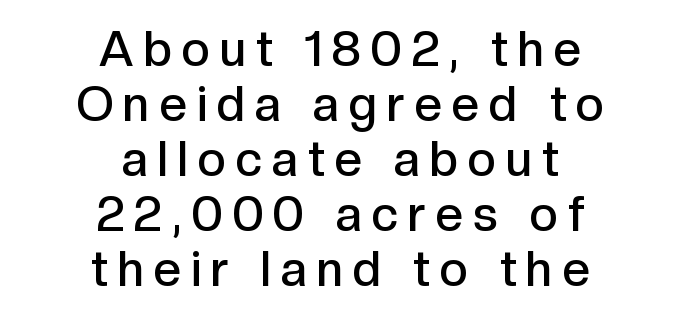
{"serif": "no", "italic": "no", "bold": "semi", "weight": "semibold", "width": "normal", "x_height": "medium", "monospaced": "no", "underline": "no", "align": "center", "line_spacing": "tight", "line_spacing_ratio": 1.12, "letter_spacing": "wide", "letter_spacing_em": 0.2, "glyph_px": 49}
